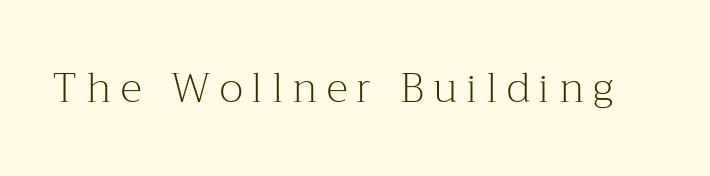
{"serif": "yes", "italic": "no", "bold": "no", "weight": "light", "width": "normal", "stroke_contrast": "medium", "x_height": "medium", "monospaced": "no", "underline": "no", "letter_spacing": "wide", "letter_spacing_em": 0.22, "glyph_px": 41}
